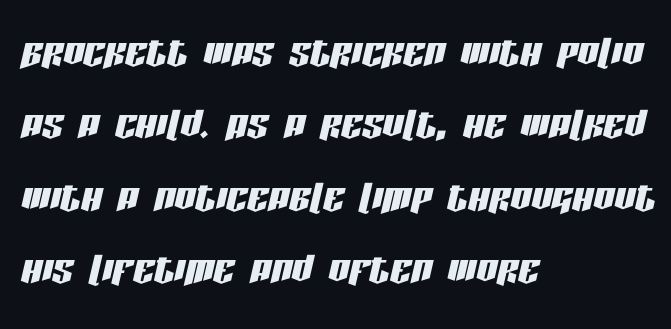
Regular leading. The space directly below the letters is spotless. The text carries the slant typical of an italic or oblique font. These lines keep a tight, regular rhythm from letter to letter. Think of a printed novel: that variable character pitch is what you see here.
